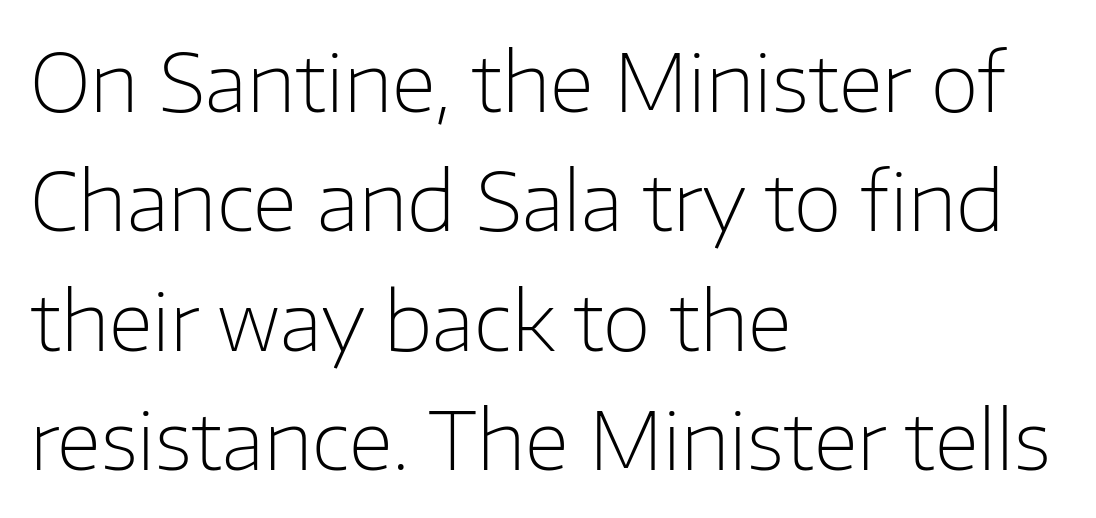
{"serif": "no", "italic": "no", "bold": "no", "weight": "light", "width": "normal", "stroke_contrast": "low", "x_height": "medium", "monospaced": "no", "underline": "no", "align": "left", "line_spacing": "normal", "line_spacing_ratio": 1.51, "letter_spacing": "normal", "letter_spacing_em": 0.0, "glyph_px": 79}
